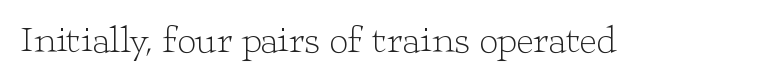
This rendering employs a face with finishing strokes, i.e., a serif. The font sits on the lighter half of the weight spectrum, regular included. Descender tails drop into unmarked territory. Italic? Not at all — the glyphs are vertical. Students, note that the glyphs here touch the page at normal intervals. Each letter keeps its own natural width here, so spacing adapts to shape.
